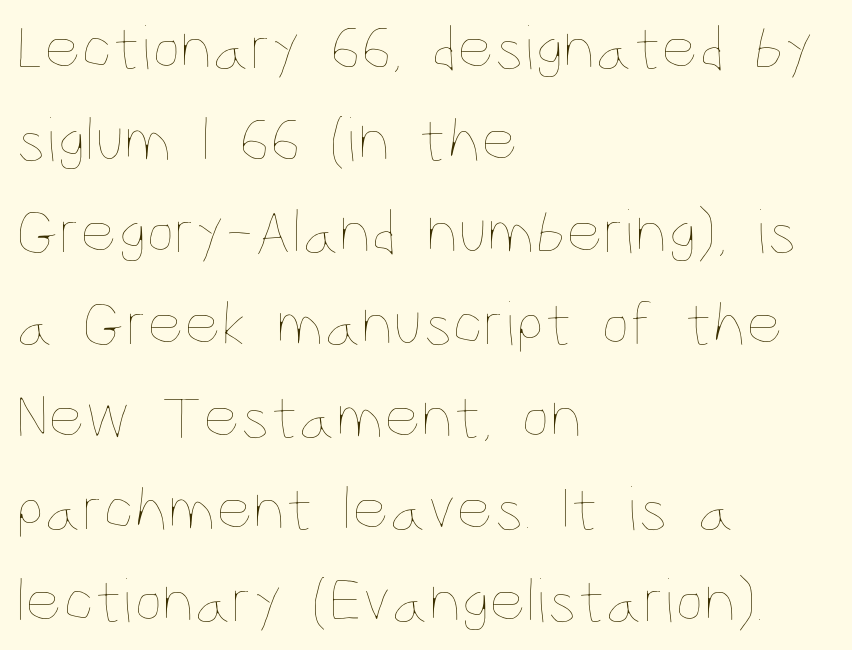
Q: Is the text bold? A: No.
Q: Is the text italic (slanted)? A: No, it is upright.
Q: Is the text underlined? A: No.
Q: How is the paragraph aligned? A: Left-aligned.
Q: Is the spacing between letters normal or unusually wide? A: Normal.
Q: Is the spacing between lines tight, normal or loose? A: Normal.
Q: Width (condensed, normal, or wide)? A: Condensed.
Q: Stroke contrast? A: Low.
Q: x-height? A: Large.
Q: Monospaced? A: No.
